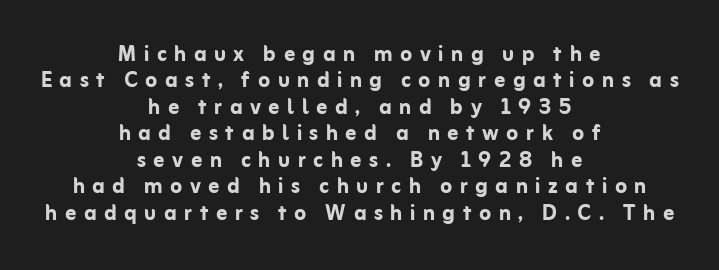
Students, observe: this is what under-led, compact text looks like. Each row of text sits above clean, open space. Strong, thick strokes mark this as bold type. Italic: no, the glyphs are upright roman.
